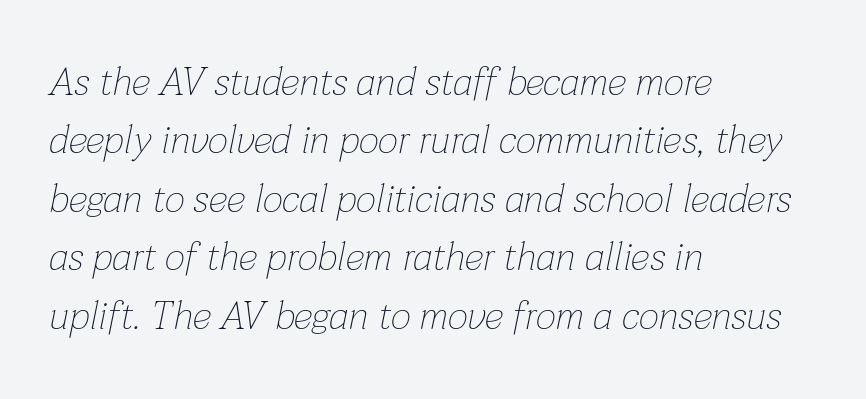
Note the varied advance widths — an 'i' is clearly narrower than an 'm'. Stems and bowls with no extra thickness — not bold. A typesetter would call this leading conventional body-copy spacing. Is the type slanted? Yes — the strokes lean at a clear angle.
